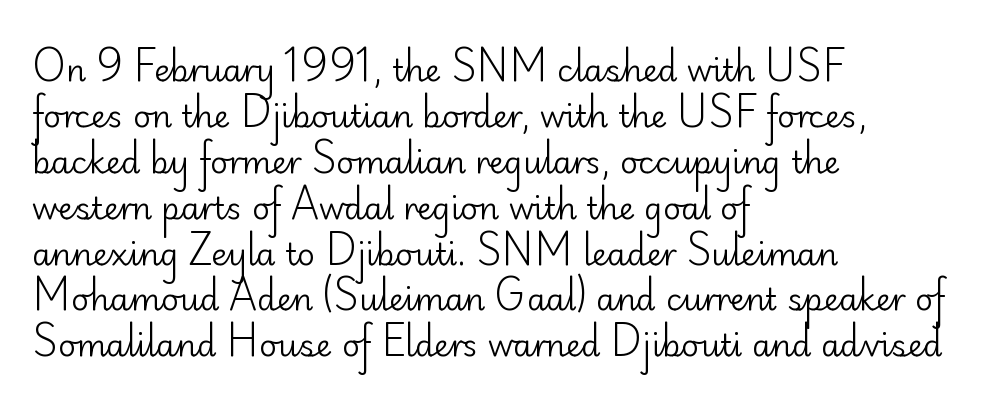
{"serif": "no", "italic": "no", "bold": "no", "weight": "regular", "width": "normal", "stroke_contrast": "low", "x_height": "small", "monospaced": "no", "underline": "no", "align": "left", "line_spacing": "normal", "line_spacing_ratio": 1.48, "letter_spacing": "normal", "letter_spacing_em": 0.0, "glyph_px": 31}
